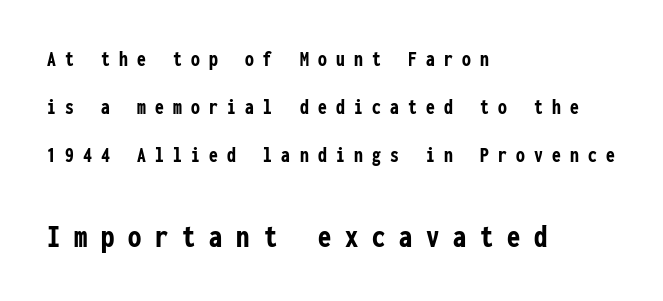
The image shows 33 px semibold, condensed sans-serif type, upright, monospaced; set left-aligned, loose line spacing (2.19x), unusually wide letter spacing (+0.42 em), not underlined; the second (bottom) block is 1.5x larger; low stroke contrast and a medium x-height.
